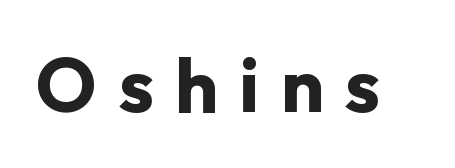
Q: Is the text bold? A: Yes.
Q: Is the text italic (slanted)? A: No, it is upright.
Q: Is the typeface a serif or a sans-serif typeface? A: Sans-serif.
Q: Is the text underlined? A: No.
Q: Is the spacing between letters normal or unusually wide? A: Unusually wide.
Q: Width (condensed, normal, or wide)? A: Normal.
Q: Stroke contrast? A: Low.
Q: x-height? A: Medium.
Q: Monospaced? A: No.
